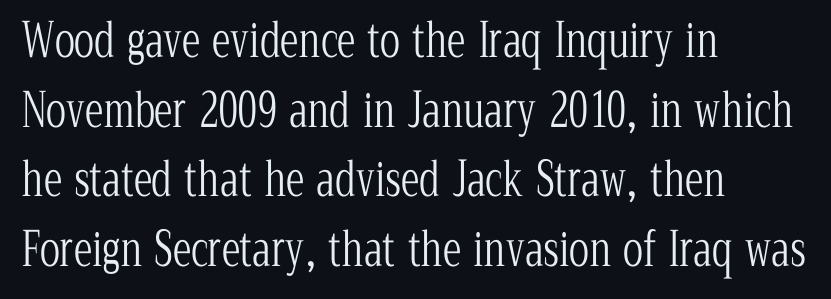
{"serif": "yes", "italic": "no", "bold": "no", "weight": "light", "width": "condensed", "stroke_contrast": "low", "x_height": "medium", "monospaced": "no", "underline": "no", "align": "left", "line_spacing": "normal", "line_spacing_ratio": 1.48, "letter_spacing": "normal", "letter_spacing_em": 0.0, "glyph_px": 47}
